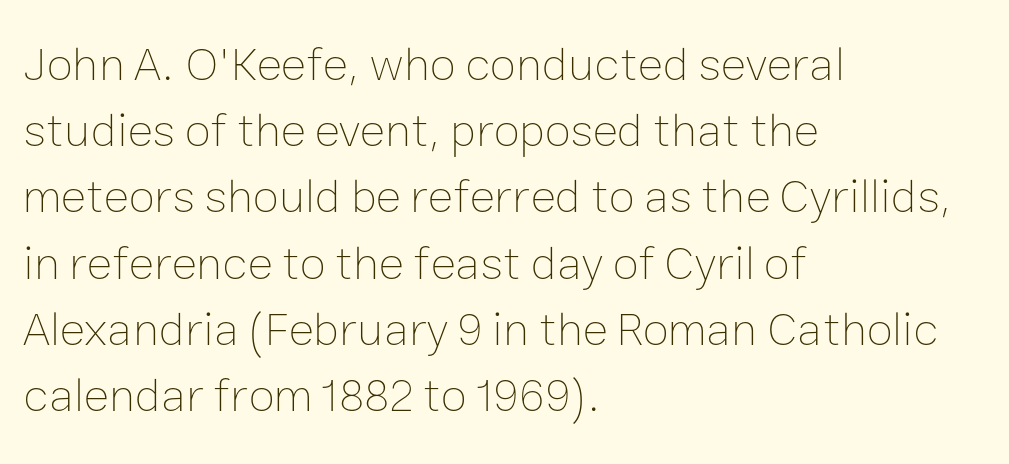
Q: Is the text bold? A: No.
Q: Is the text italic (slanted)? A: No, it is upright.
Q: Is the text underlined? A: No.
Q: How is the paragraph aligned? A: Left-aligned.
Q: Is the spacing between letters normal or unusually wide? A: Normal.
Q: Is the spacing between lines tight, normal or loose? A: Normal.
Q: Width (condensed, normal, or wide)? A: Normal.
Q: Stroke contrast? A: Low.
Q: x-height? A: Medium.
Q: Monospaced? A: No.
